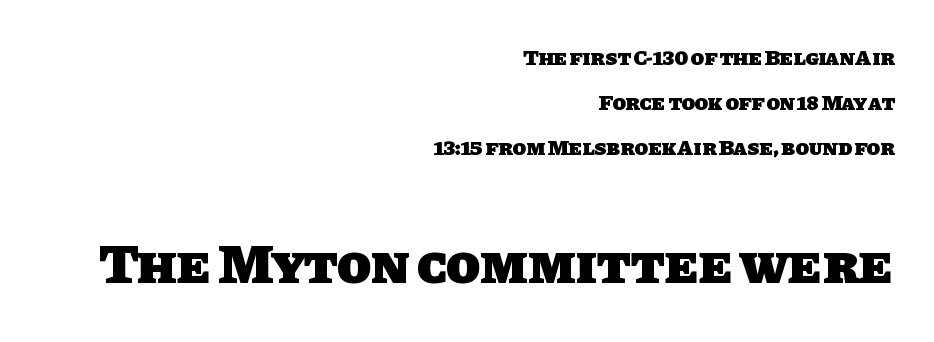
The image shows 56 px heavy sans-serif type; set right-aligned, loose line spacing (2.05x), normal letter spacing, not underlined; the second (bottom) block is 2.55x larger; low stroke contrast and a large x-height.
